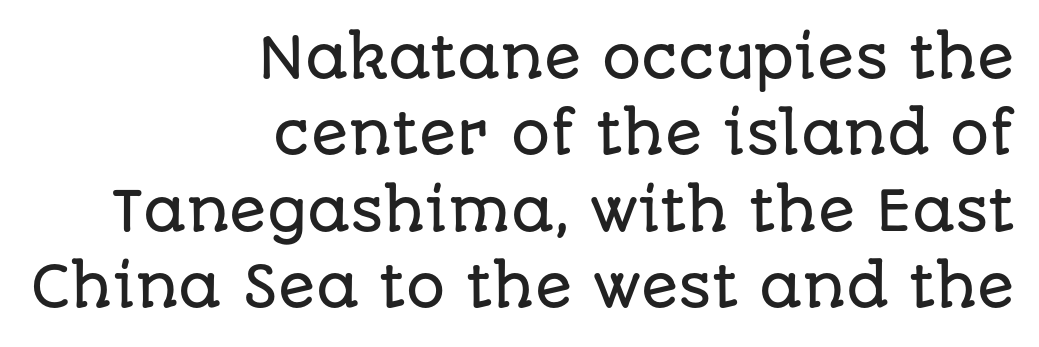
{"serif": "no", "italic": "no", "width": "normal", "stroke_contrast": "low", "x_height": "large", "monospaced": "no", "underline": "no", "align": "right", "line_spacing": "normal", "line_spacing_ratio": 1.39, "letter_spacing": "normal", "letter_spacing_em": 0.0, "glyph_px": 55}
